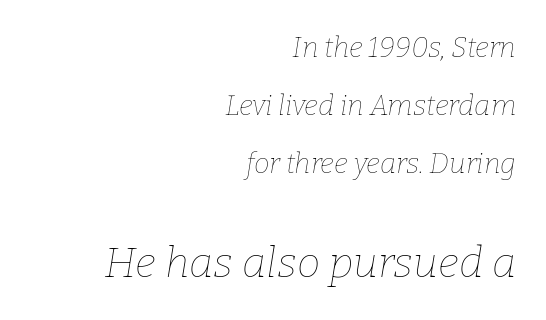
{"italic": "yes", "lean": "right", "slant_degrees": 9, "bold": "no", "weight": "thin", "width": "normal", "stroke_contrast": "low", "x_height": "medium", "monospaced": "no", "underline": "no", "align": "right", "line_spacing": "loose", "line_spacing_ratio": 2.07, "letter_spacing": "normal", "letter_spacing_em": 0.0, "larger_block": "second", "size_ratio": 1.5, "glyph_px": 42}
